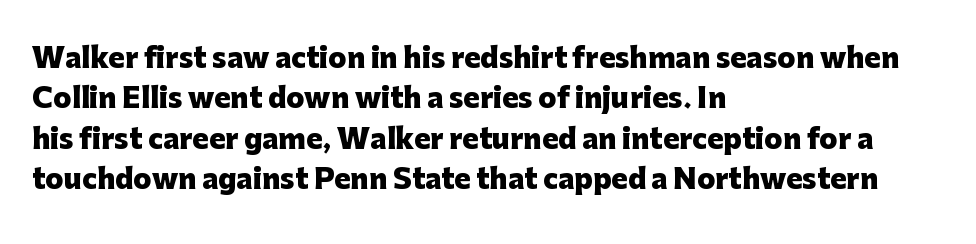
The image shows 27 px bold type, upright; set left-aligned, normal line spacing (1.5x), normal letter spacing, not underlined.
